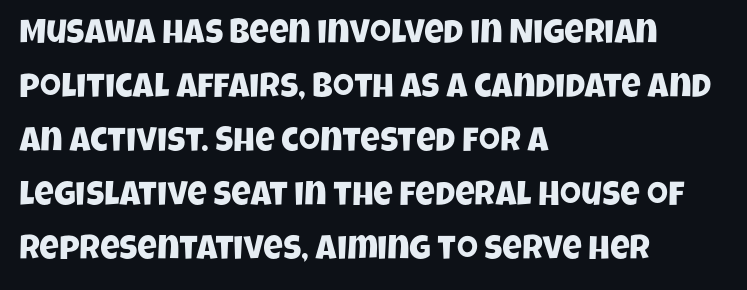
{"serif": "no", "width": "condensed", "stroke_contrast": "low", "x_height": "large", "monospaced": "no", "underline": "no", "align": "left", "line_spacing": "normal", "line_spacing_ratio": 1.59, "letter_spacing": "normal", "letter_spacing_em": 0.0, "glyph_px": 34}
